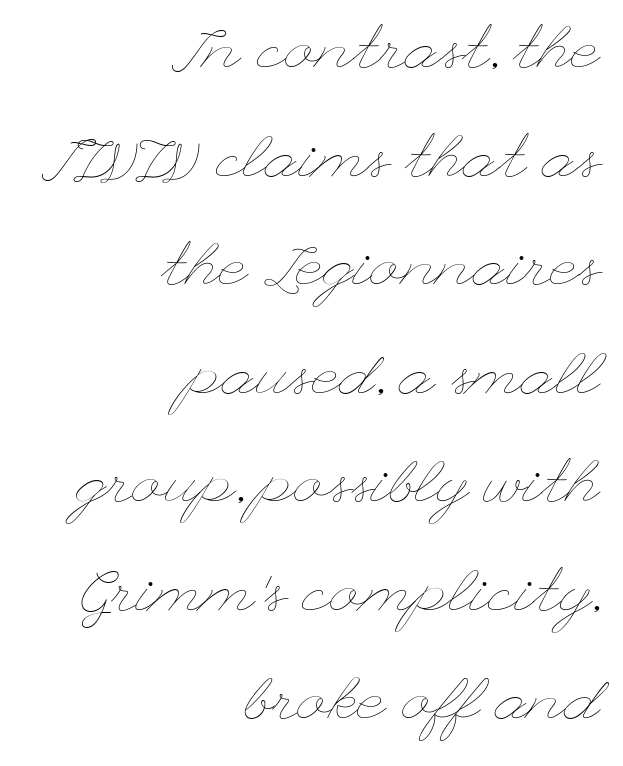
The image shows 61 px thin, wide type; set right-aligned, line spacing 1.78x, normal letter spacing, not underlined; low stroke contrast and a small x-height.
